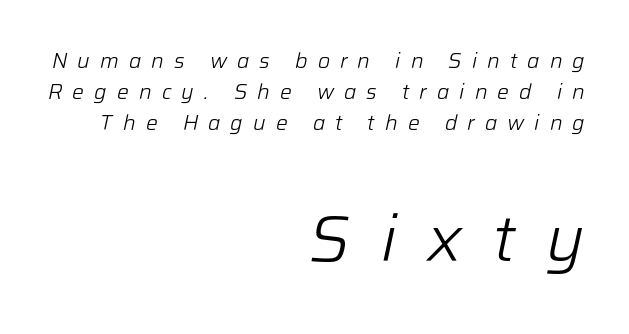
This sample has the flowing, uneven cadence of proportional lettering. The text carries the slant typical of an italic or oblique font. If you measured baseline to baseline, you'd find a middling distance. No chunkiness to these letters — they're not bold. Line ends are locked; line starts wander.
